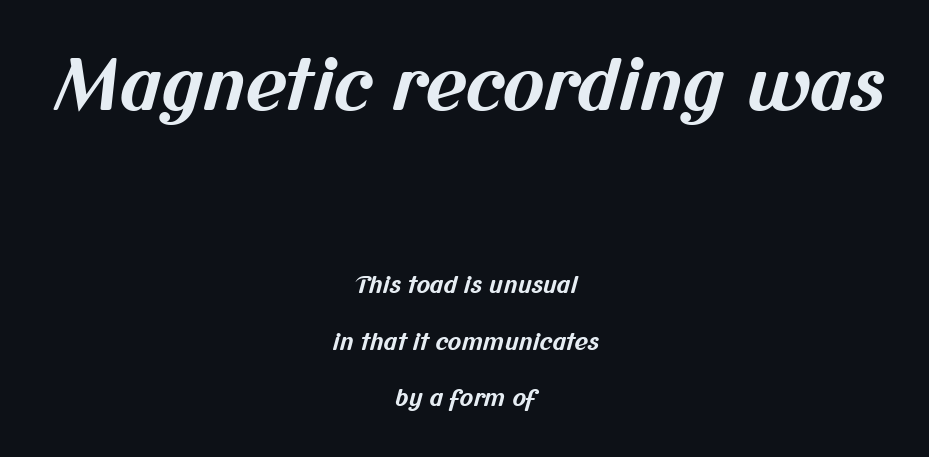
Q: Is the text bold? A: Yes.
Q: Is the typeface a serif or a sans-serif typeface? A: Sans-serif.
Q: Is the text underlined? A: No.
Q: How is the paragraph aligned? A: Centered.
Q: Is the spacing between letters normal or unusually wide? A: Normal.
Q: Is the spacing between lines tight, normal or loose? A: Loose.
Q: Which block of text is set in a larger size, the first (top) or the second (bottom)? A: The first (top) one.
Q: Width (condensed, normal, or wide)? A: Normal.
Q: Stroke contrast? A: Medium.
Q: x-height? A: Medium.
Q: Monospaced? A: No.
